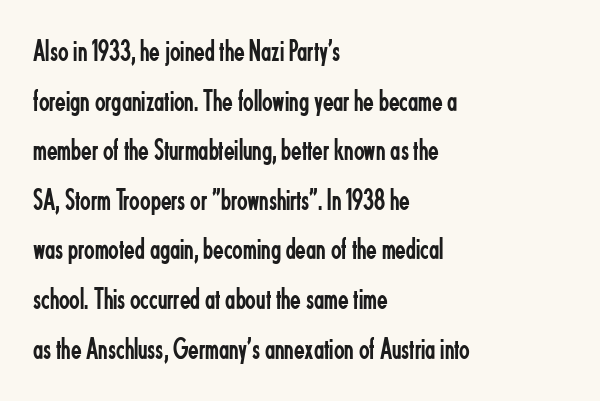
{"serif": "no", "italic": "no", "bold": "no", "weight": "regular", "width": "condensed", "stroke_contrast": "low", "x_height": "small", "monospaced": "no", "underline": "no", "align": "left", "line_spacing": "normal", "line_spacing_ratio": 1.6, "letter_spacing": "normal", "letter_spacing_em": 0.0, "glyph_px": 31}
